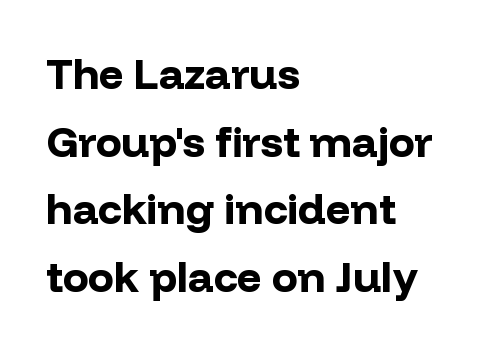
The image shows 43 px bold sans-serif type, upright; set left-aligned, normal line spacing (1.57x), normal letter spacing, not underlined; low stroke contrast and a medium x-height.
